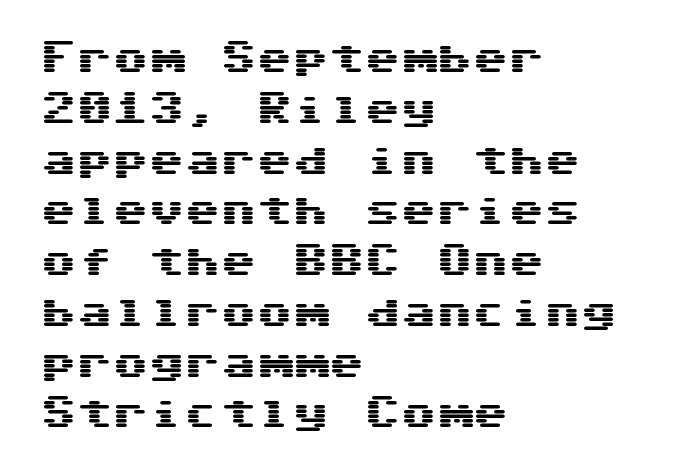
Q: Is the text italic (slanted)? A: No, it is upright.
Q: Is the typeface a serif or a sans-serif typeface? A: Sans-serif.
Q: Is the text underlined? A: No.
Q: How is the paragraph aligned? A: Left-aligned.
Q: Is the spacing between letters normal or unusually wide? A: Normal.
Q: Is the spacing between lines tight, normal or loose? A: Normal.
Q: Width (condensed, normal, or wide)? A: Wide.
Q: Stroke contrast? A: Medium.
Q: x-height? A: Medium.
